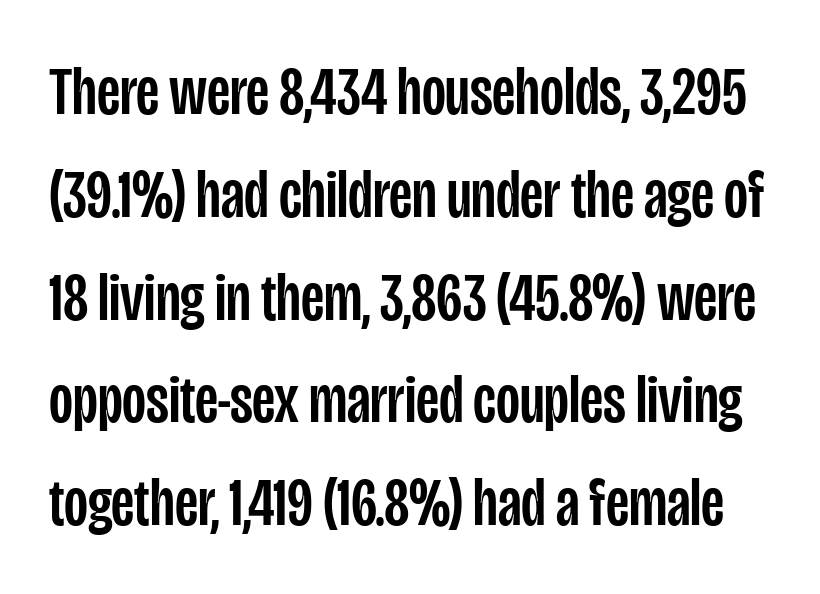
Glance below the letters and you will spot only blank space. These lines sit exactly where default settings would place them. Short note: letters normally spaced. Spacing verdict: proportional, widths tailored to each character. Notice how the stems are strictly vertical — no italics here. Check where the strokes stop: nothing finishes them off — pure sans.
